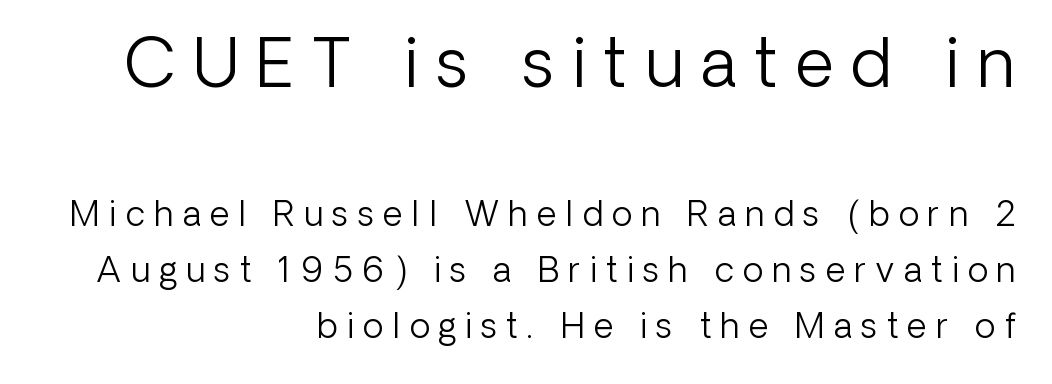
Q: Is the text bold? A: No.
Q: Is the text italic (slanted)? A: No, it is upright.
Q: Is the typeface a serif or a sans-serif typeface? A: Sans-serif.
Q: Is the text underlined? A: No.
Q: How is the paragraph aligned? A: Right-aligned.
Q: Is the spacing between letters normal or unusually wide? A: Unusually wide.
Q: Is the spacing between lines tight, normal or loose? A: Normal.
Q: Which block of text is set in a larger size, the first (top) or the second (bottom)? A: The first (top) one.
Q: Width (condensed, normal, or wide)? A: Normal.
Q: Stroke contrast? A: Low.
Q: x-height? A: Medium.
Q: Monospaced? A: No.
